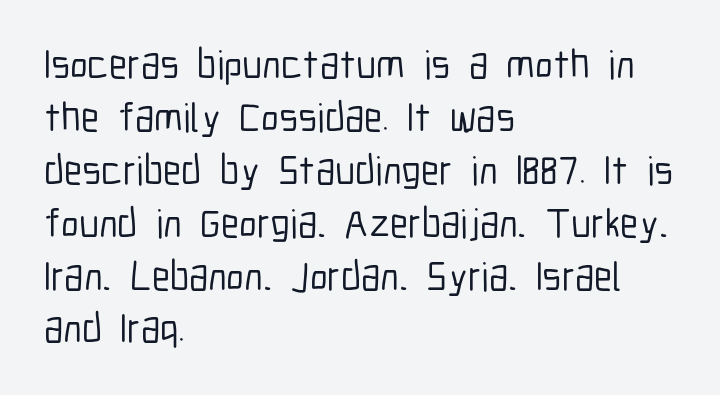
{"serif": "no", "italic": "no", "width": "condensed", "stroke_contrast": "low", "x_height": "medium", "monospaced": "no", "underline": "no", "align": "left", "line_spacing": "normal", "line_spacing_ratio": 1.29, "letter_spacing": "normal", "letter_spacing_em": 0.0, "glyph_px": 41}
